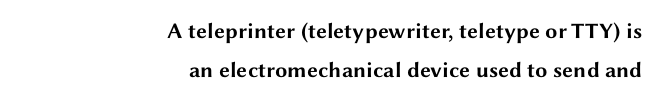
The paragraph shown leans on its right margin. Honestly, there is no underline to notice here at all. The font is running at its bold setting. How are the letters spaced? Ordinarily, with no added tracking. Posture: vertical.
